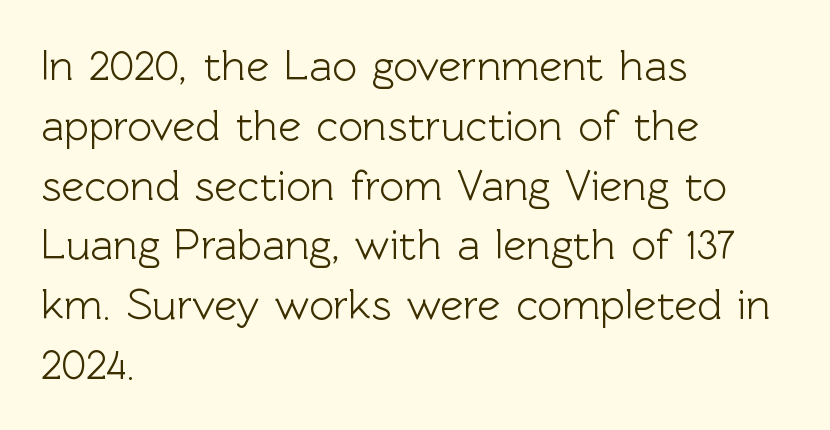
Q: Is the text italic (slanted)? A: No, it is upright.
Q: Is the typeface a serif or a sans-serif typeface? A: Sans-serif.
Q: Is the text underlined? A: No.
Q: How is the paragraph aligned? A: Left-aligned.
Q: Is the spacing between letters normal or unusually wide? A: Normal.
Q: Is the spacing between lines tight, normal or loose? A: Normal.
Q: Width (condensed, normal, or wide)? A: Normal.
Q: x-height? A: Medium.
Q: Monospaced? A: No.
